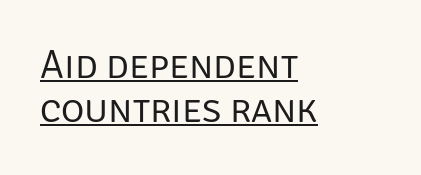
{"serif": "no", "italic": "no", "bold": "no", "weight": "regular", "width": "normal", "stroke_contrast": "low", "x_height": "large", "monospaced": "no", "underline": "yes", "align": "left", "line_spacing": "tight", "line_spacing_ratio": 1.11, "letter_spacing": "normal", "letter_spacing_em": 0.0, "glyph_px": 40}
